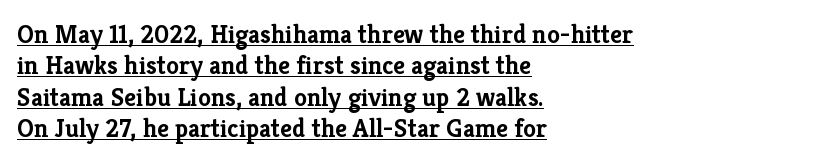
There is no visible air inserted between adjacent glyphs. Casual observation: everything's shoved over to the left. A typesetter would mark this as roman, not italic. Students, this is bold: see how much ink each stroke carries. A continuous stroke trails under the words, as in a hyperlink.
